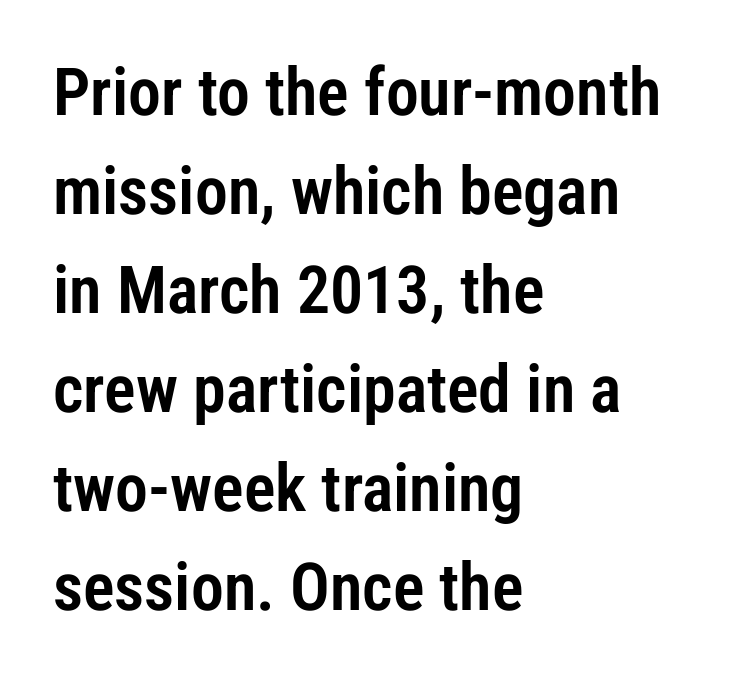
Q: Is the text italic (slanted)? A: No, it is upright.
Q: Is the typeface a serif or a sans-serif typeface? A: Sans-serif.
Q: Is the text underlined? A: No.
Q: How is the paragraph aligned? A: Left-aligned.
Q: Is the spacing between letters normal or unusually wide? A: Normal.
Q: Is the spacing between lines tight, normal or loose? A: Normal.
Q: Width (condensed, normal, or wide)? A: Condensed.
Q: Stroke contrast? A: Low.
Q: x-height? A: Medium.
Q: Monospaced? A: No.
